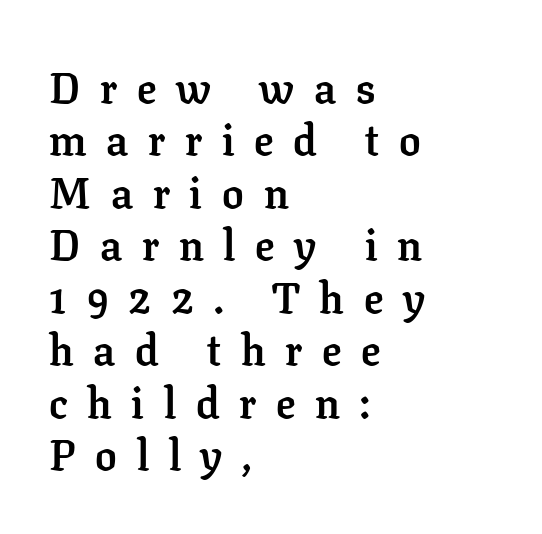
The image shows 43 px semibold serif type, upright; set left-aligned, line spacing 1.22x, unusually wide letter spacing (+0.46 em), not underlined; low stroke contrast and a medium x-height.
